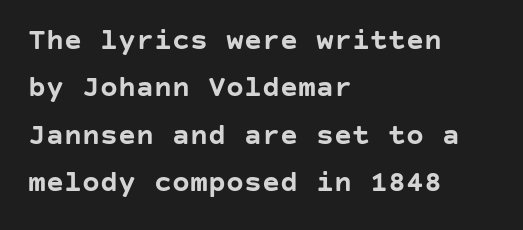
{"serif": "no", "italic": "no", "bold": "yes", "weight": "semibold", "width": "normal", "stroke_contrast": "low", "x_height": "large", "underline": "no", "align": "left", "line_spacing": "normal", "line_spacing_ratio": 1.58, "letter_spacing": "normal", "letter_spacing_em": 0.0, "glyph_px": 30}
